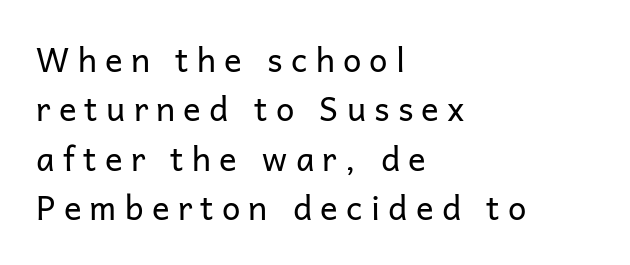
Q: Is the text bold? A: No.
Q: Is the text italic (slanted)? A: No, it is upright.
Q: Is the typeface a serif or a sans-serif typeface? A: Sans-serif.
Q: Is the text underlined? A: No.
Q: How is the paragraph aligned? A: Left-aligned.
Q: Is the spacing between letters normal or unusually wide? A: Unusually wide.
Q: Is the spacing between lines tight, normal or loose? A: Normal.
Q: Width (condensed, normal, or wide)? A: Normal.
Q: Stroke contrast? A: Low.
Q: x-height? A: Medium.
Q: Monospaced? A: No.
